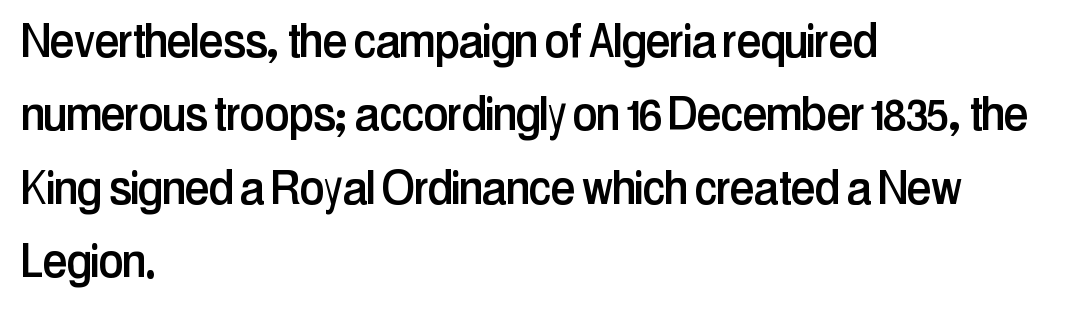
The text block is weighted toward the left margin, trailing off unevenly rightward. The strip under each line holds only bare page. A typesetter would call this zero additional tracking. Honestly, the row spacing looks completely unremarkable. A typesetter would label this face a sans.
